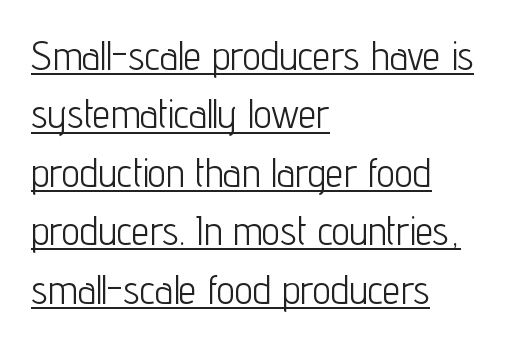
The image shows 40 px light, condensed sans-serif type, upright; set left-aligned, normal line spacing (1.46x), normal letter spacing, underlined; low stroke contrast and a medium x-height.
